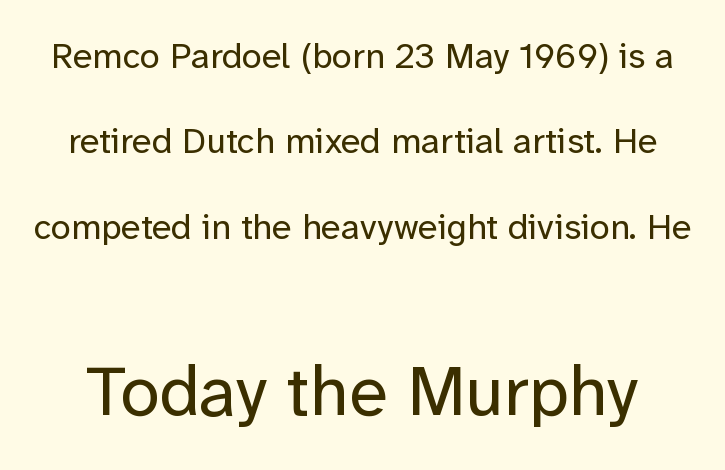
Are there feet on the stems? There aren't — it's a sans. The font is comparable to plain body text, perhaps lighter. Is the letter spacing exaggerated? No — it looks like the ordinary default. Successive baselines arrive slowly, with a big drop between each.
